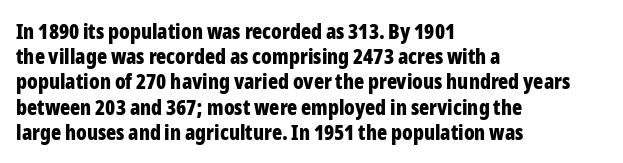
Each line starts at the same left margin while the right side varies. Upright lettering throughout. What stands out about the letter spacing? Nothing — it is the standard amount. Check the space under the baseline: it is left empty. The typesetting leans heavy: a genuine bold.
